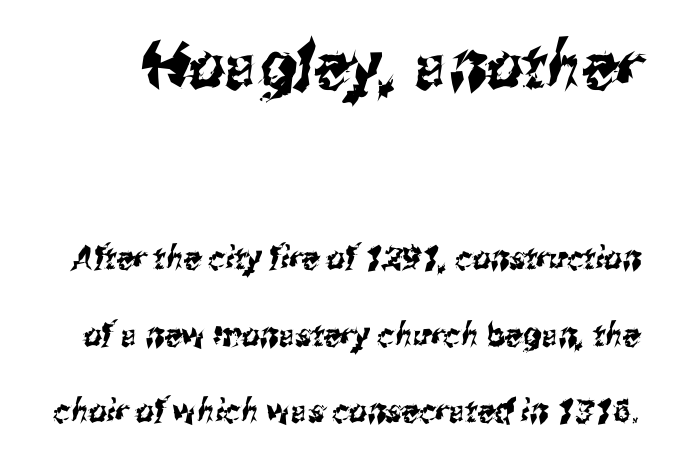
The image shows 64 px condensed sans-serif type; set loose line spacing (2.4x), normal letter spacing, not underlined; the first (top) block is 2.0x larger; medium stroke contrast and a medium x-height.
